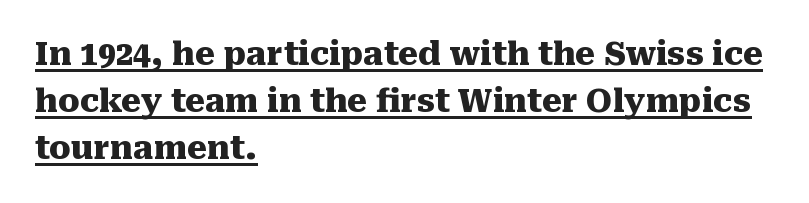
{"serif": "yes", "italic": "no", "bold": "yes", "weight": "heavy", "width": "normal", "stroke_contrast": "medium", "x_height": "medium", "monospaced": "no", "underline": "yes", "align": "left", "line_spacing": "normal", "line_spacing_ratio": 1.47, "letter_spacing": "normal", "letter_spacing_em": 0.0, "glyph_px": 32}
